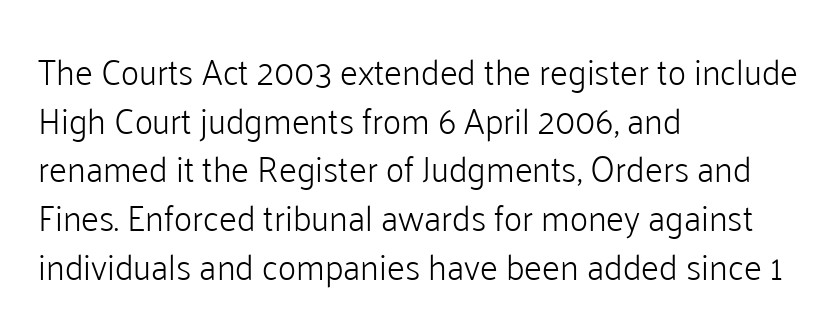
Q: Is the text bold? A: No.
Q: Is the text italic (slanted)? A: No, it is upright.
Q: Is the typeface a serif or a sans-serif typeface? A: Sans-serif.
Q: Is the text underlined? A: No.
Q: How is the paragraph aligned? A: Left-aligned.
Q: Is the spacing between letters normal or unusually wide? A: Normal.
Q: Is the spacing between lines tight, normal or loose? A: Normal.
Q: Width (condensed, normal, or wide)? A: Normal.
Q: Stroke contrast? A: Low.
Q: x-height? A: Medium.
Q: Monospaced? A: No.
